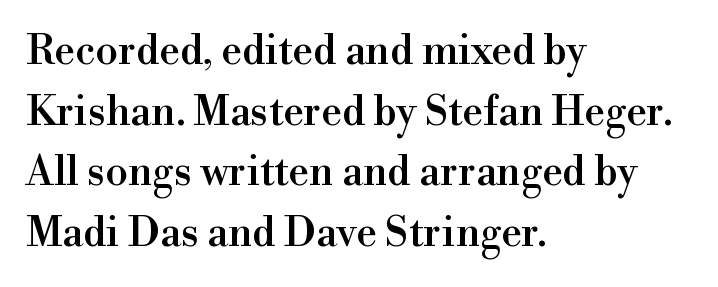
{"serif": "yes", "italic": "no", "width": "normal", "x_height": "small", "monospaced": "no", "underline": "no", "align": "left", "line_spacing": "normal", "line_spacing_ratio": 1.48, "letter_spacing": "normal", "letter_spacing_em": 0.0, "glyph_px": 41}
